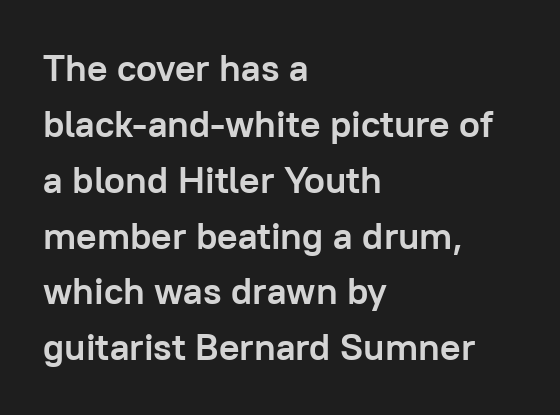
The rendering uses a bold face; every stroke is thick and dark. Check under the words: just untouched page. The tracking reads as untouched default to a designer's eye. Each new line begins a customary step beneath the previous one. The compositor pushed each line to the left boundary.
